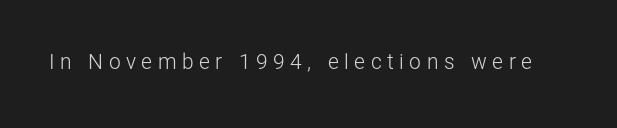
{"italic": "no", "bold": "no", "underline": "no", "letter_spacing": "wide", "letter_spacing_em": 0.26, "glyph_px": 21}
